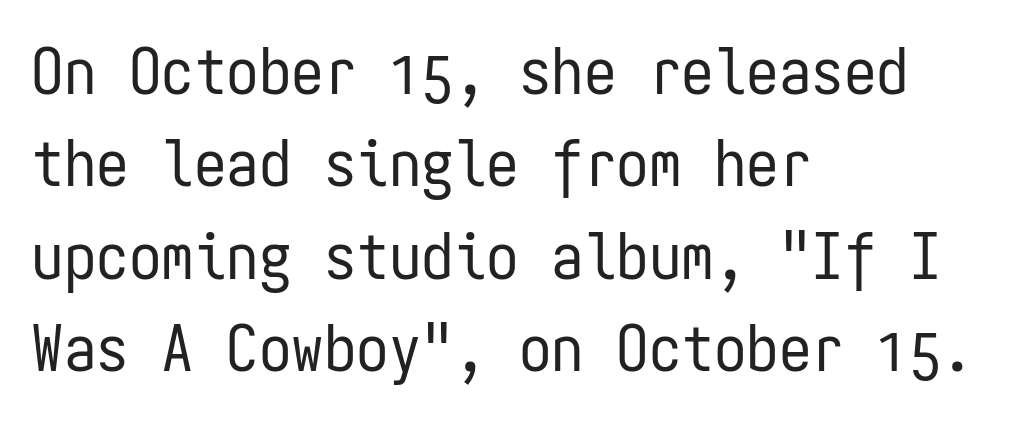
The image shows 65 px regular-weight, condensed sans-serif type, upright, monospaced; set left-aligned, normal line spacing (1.42x), normal letter spacing, not underlined; low stroke contrast and a medium x-height.
